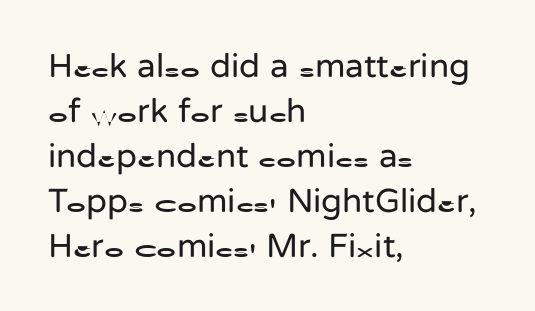
Q: Is the text bold? A: No.
Q: Is the text italic (slanted)? A: No, it is upright.
Q: Is the typeface a serif or a sans-serif typeface? A: Sans-serif.
Q: Is the text underlined? A: No.
Q: How is the paragraph aligned? A: Left-aligned.
Q: Is the spacing between letters normal or unusually wide? A: Normal.
Q: Is the spacing between lines tight, normal or loose? A: Normal.
Q: Width (condensed, normal, or wide)? A: Normal.
Q: Stroke contrast? A: Low.
Q: x-height? A: Medium.
Q: Monospaced? A: No.
